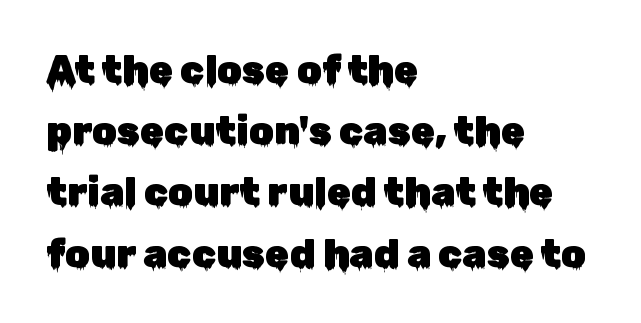
{"serif": "no", "italic": "no", "width": "normal", "stroke_contrast": "low", "x_height": "medium", "monospaced": "no", "underline": "no", "align": "left", "line_spacing": "normal", "line_spacing_ratio": 1.57, "letter_spacing": "normal", "letter_spacing_em": 0.0, "glyph_px": 39}
